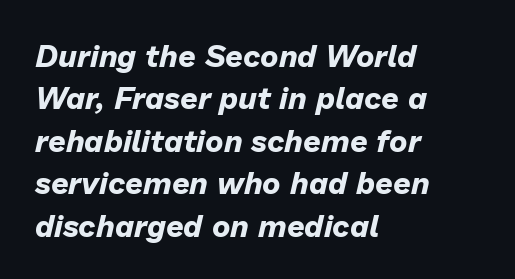
The image shows 31 px bold type, italic (leaning right); set left-aligned, normal line spacing (1.37x), normal letter spacing, not underlined; low stroke contrast and a medium x-height.
